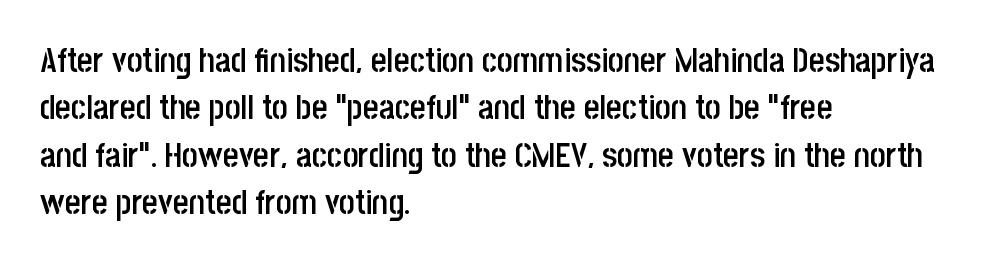
The image shows 34 px semibold, condensed sans-serif type, upright; set left-aligned, normal line spacing (1.39x), normal letter spacing, not underlined; low stroke contrast and a large x-height.
